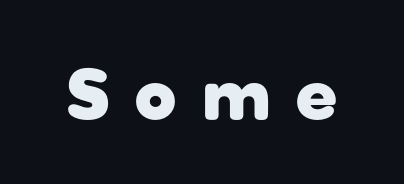
The tracking reads as deliberately expanded to a designer's eye. The gap between lines stays unmarked. Note: no serifs on the glyphs. Italic: no, the glyphs are upright roman.
